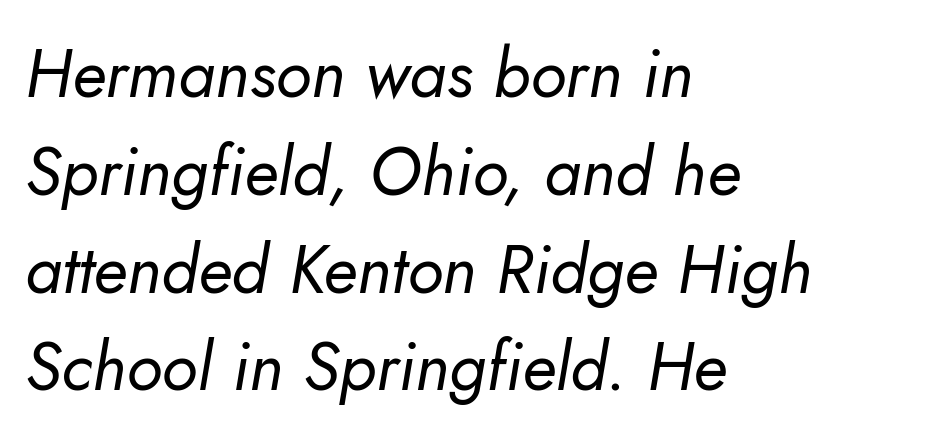
Does the type have serifs? No, each stem ends abruptly. The passage shown is typed in a proportional face where columns would drift. These lines are set flush left with a ragged right edge. Is the stroke heavy? The answer is a plain regular-or-lighter. Normally led — the rows are evenly, conventionally spaced. Caption: standard tracking, unaltered.
